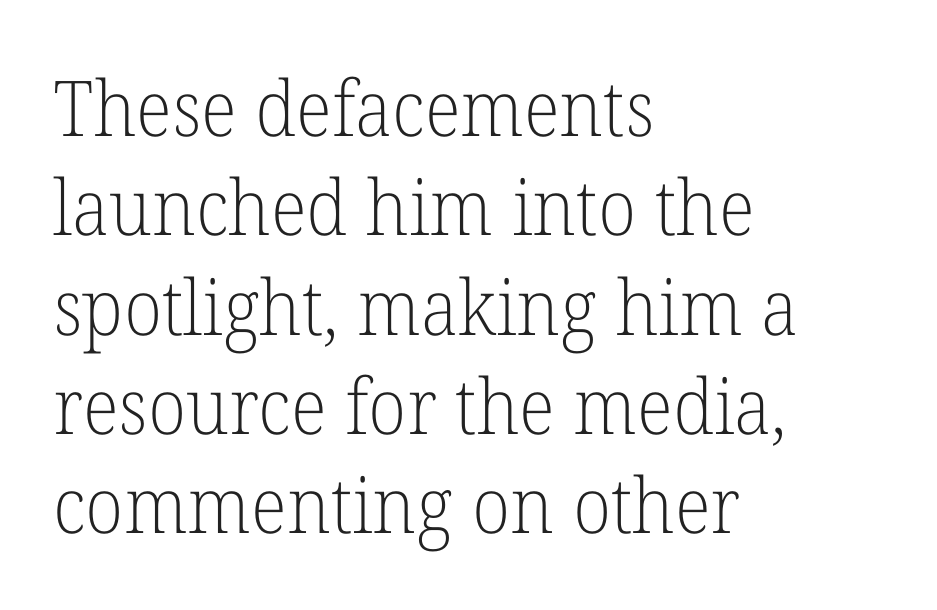
The image shows 77 px light serif type, upright; set left-aligned, normal line spacing (1.29x), normal letter spacing, not underlined; low stroke contrast and a medium x-height.
